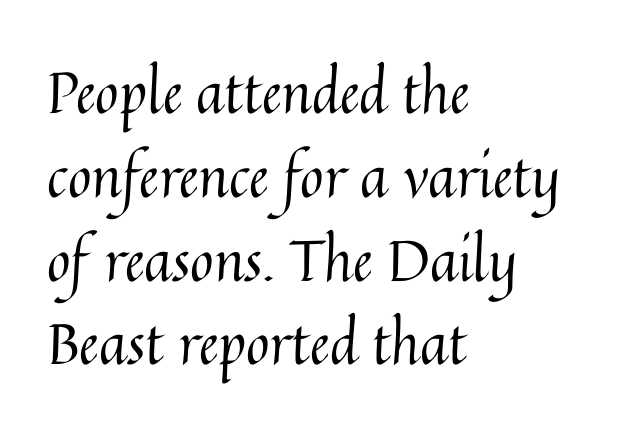
The image shows 57 px regular-weight type; set left-aligned, normal line spacing (1.47x), normal letter spacing, not underlined; medium stroke contrast and a medium x-height.
